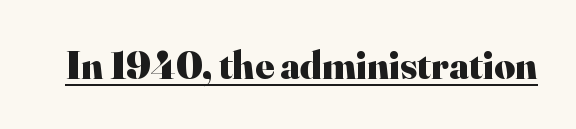
{"serif": "yes", "italic": "no", "bold": "yes", "weight": "heavy", "width": "normal", "stroke_contrast": "high", "x_height": "small", "monospaced": "no", "underline": "yes", "letter_spacing": "normal", "letter_spacing_em": 0.0, "glyph_px": 40}
